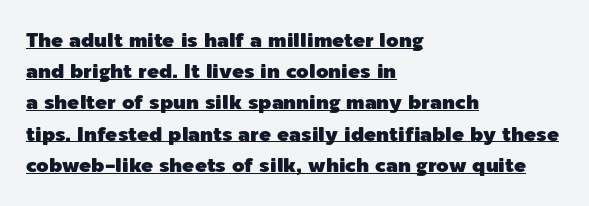
Left-aligned paragraph, ragged on the right. Has an underline been added? It has. A typesetter would call this leading conventional body-copy spacing. Look at the tracking — it's just the regular setting, nothing added. A typesetter would mark this as roman, not italic.
